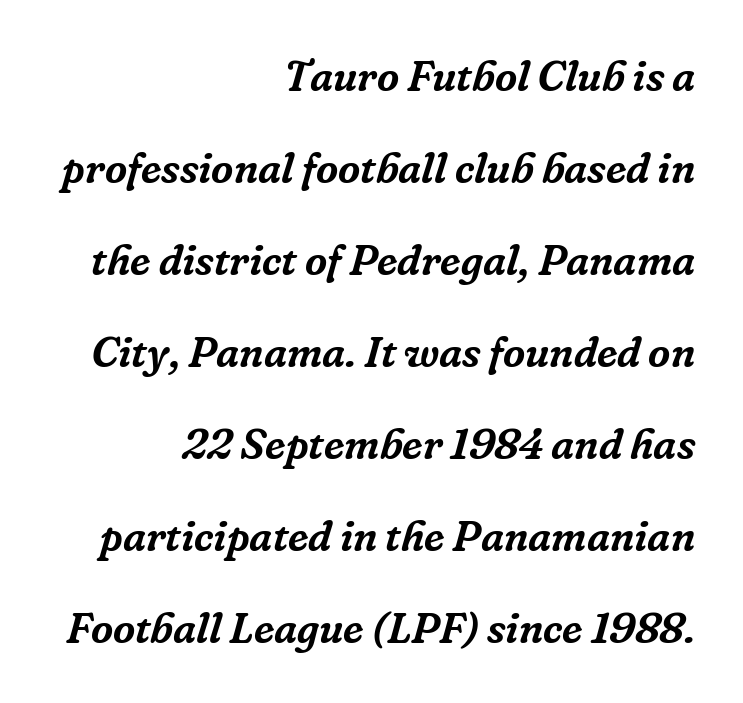
Q: Is the text italic (slanted)? A: Yes, it leans right by about 16 degrees.
Q: Is the typeface a serif or a sans-serif typeface? A: Serif.
Q: Is the text underlined? A: No.
Q: How is the paragraph aligned? A: Right-aligned.
Q: Is the spacing between letters normal or unusually wide? A: Normal.
Q: Is the spacing between lines tight, normal or loose? A: Loose.
Q: Width (condensed, normal, or wide)? A: Normal.
Q: Stroke contrast? A: Low.
Q: x-height? A: Medium.
Q: Monospaced? A: No.
